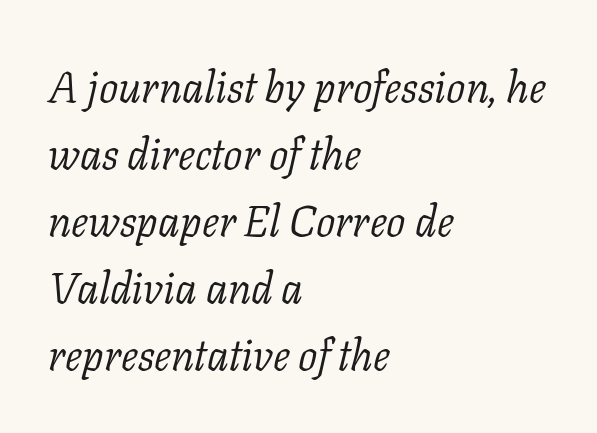
{"serif": "yes", "italic": "yes", "lean": "right", "slant_degrees": 11, "bold": "no", "weight": "light", "width": "normal", "stroke_contrast": "low", "x_height": "medium", "monospaced": "no", "underline": "no", "align": "left", "line_spacing": "normal", "line_spacing_ratio": 1.56, "letter_spacing": "normal", "letter_spacing_em": 0.0, "glyph_px": 43}
